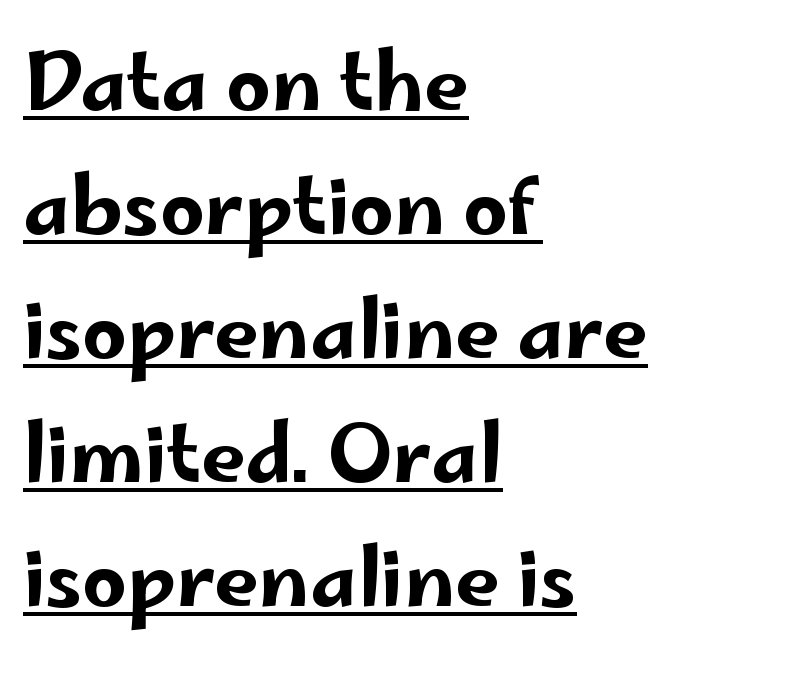
Q: Is the text italic (slanted)? A: No, it is upright.
Q: Is the typeface a serif or a sans-serif typeface? A: Sans-serif.
Q: Is the text underlined? A: Yes.
Q: How is the paragraph aligned? A: Left-aligned.
Q: Is the spacing between letters normal or unusually wide? A: Normal.
Q: Is the spacing between lines tight, normal or loose? A: Normal.
Q: Width (condensed, normal, or wide)? A: Wide.
Q: Stroke contrast? A: Low.
Q: x-height? A: Small.
Q: Monospaced? A: No.
